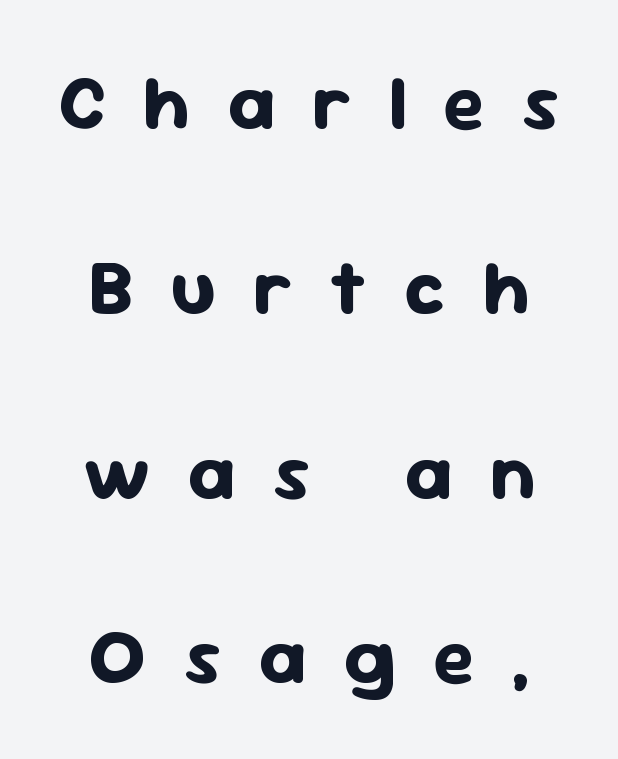
The image shows 77 px bold sans-serif type, upright; set loose line spacing (2.4x), unusually wide letter spacing (+0.48 em), not underlined; low stroke contrast and a medium x-height.
